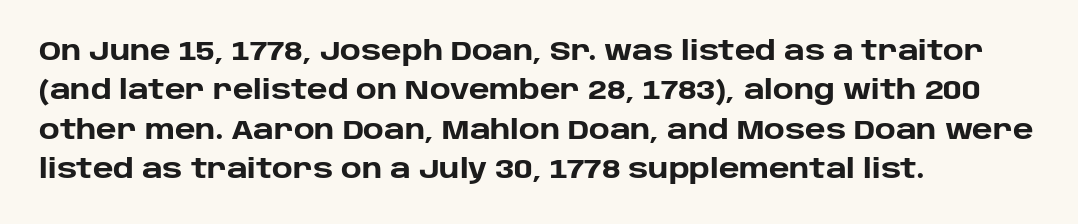
Q: Is the text bold? A: Yes.
Q: Is the text italic (slanted)? A: No, it is upright.
Q: Is the text underlined? A: No.
Q: How is the paragraph aligned? A: Left-aligned.
Q: Is the spacing between letters normal or unusually wide? A: Normal.
Q: Is the spacing between lines tight, normal or loose? A: Normal.
